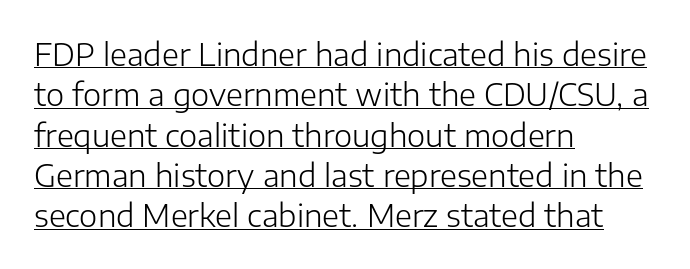
The image shows 31 px light sans-serif type, upright; set left-aligned, normal line spacing (1.3x), normal letter spacing, underlined; low stroke contrast and a medium x-height.
